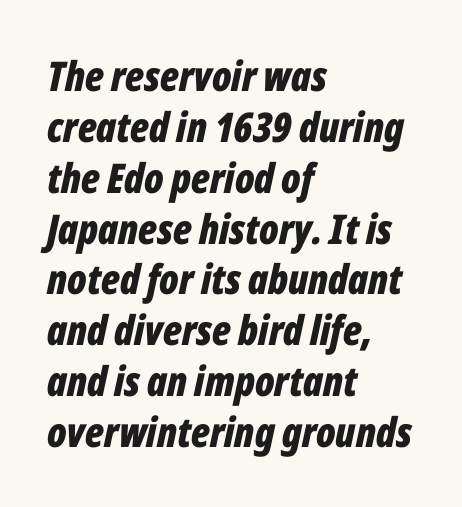
Q: Is the text bold? A: Yes.
Q: Is the text italic (slanted)? A: Yes, it leans right by about 12 degrees.
Q: Is the text underlined? A: No.
Q: How is the paragraph aligned? A: Left-aligned.
Q: Is the spacing between letters normal or unusually wide? A: Normal.
Q: Width (condensed, normal, or wide)? A: Condensed.
Q: Stroke contrast? A: Low.
Q: x-height? A: Medium.
Q: Monospaced? A: No.
